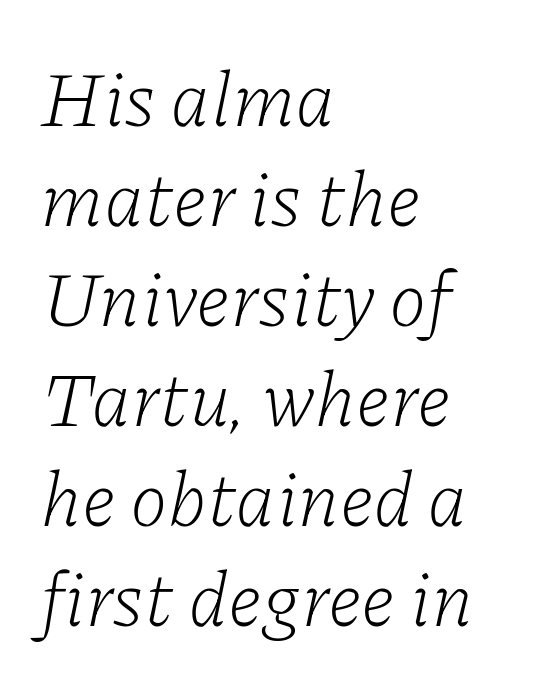
Proportional: the letters do not fall into vertical columns. Does the type have serifs? Yes, each stem ends in a small foot. Successive baselines arrive at the customary interval. The rendering applies a slant to the glyphs. Horizontally, the lines are justified to the leading edge only.
